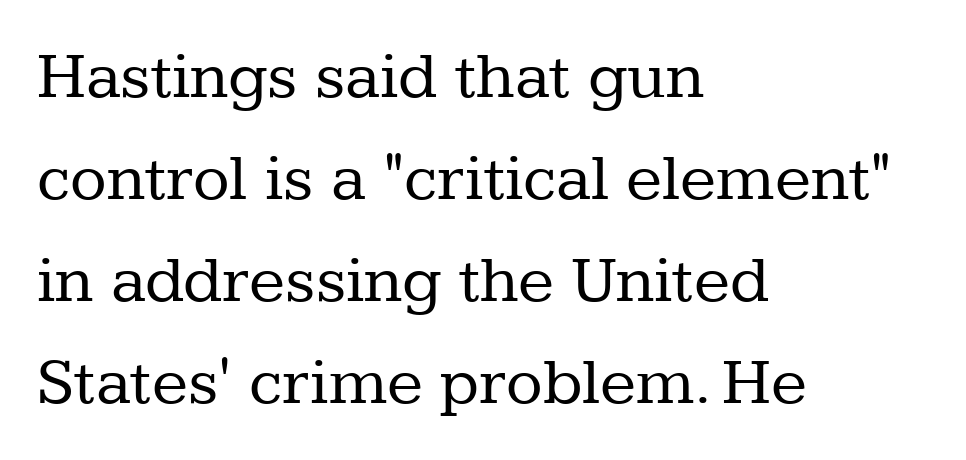
The image shows 67 px regular-weight serif type, upright; set left-aligned, normal line spacing (1.52x), normal letter spacing, not underlined; low stroke contrast and a medium x-height.
